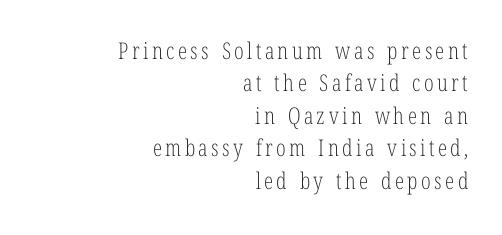
The image shows 23 px text type, upright; set right-aligned, normal line spacing (1.41x), not underlined.
